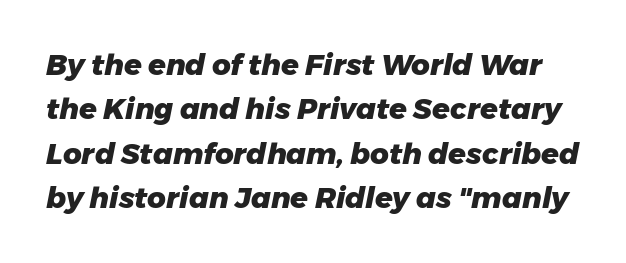
Q: Is the text bold? A: Yes.
Q: Is the text italic (slanted)? A: Yes, it leans right by about 11 degrees.
Q: Is the text underlined? A: No.
Q: Is the spacing between letters normal or unusually wide? A: Normal.
Q: Is the spacing between lines tight, normal or loose? A: Normal.
Q: Width (condensed, normal, or wide)? A: Normal.
Q: Stroke contrast? A: Low.
Q: x-height? A: Medium.
Q: Monospaced? A: No.
